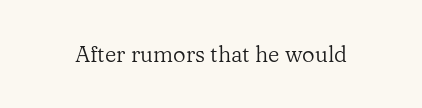
{"italic": "no", "bold": "no", "underline": "no", "letter_spacing": "normal", "letter_spacing_em": 0.0, "glyph_px": 22}
